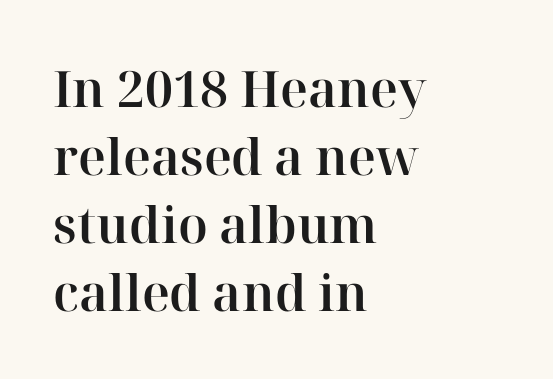
Q: Is the text italic (slanted)? A: No, it is upright.
Q: Is the typeface a serif or a sans-serif typeface? A: Serif.
Q: Is the text underlined? A: No.
Q: How is the paragraph aligned? A: Left-aligned.
Q: Is the spacing between letters normal or unusually wide? A: Normal.
Q: Is the spacing between lines tight, normal or loose? A: Normal.
Q: Width (condensed, normal, or wide)? A: Normal.
Q: Stroke contrast? A: High.
Q: x-height? A: Medium.
Q: Monospaced? A: No.
